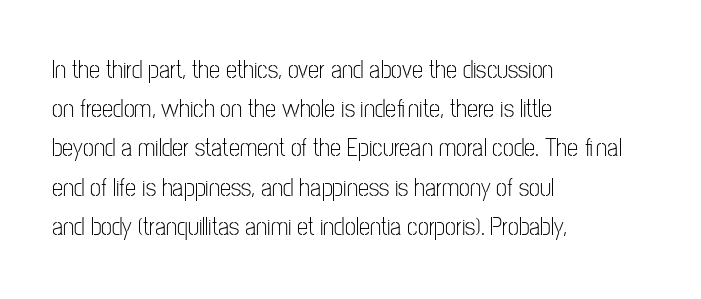
Q: Is the text bold? A: No.
Q: Is the text italic (slanted)? A: No, it is upright.
Q: Is the text underlined? A: No.
Q: How is the paragraph aligned? A: Left-aligned.
Q: Is the spacing between letters normal or unusually wide? A: Normal.
Q: Is the spacing between lines tight, normal or loose? A: Normal.
